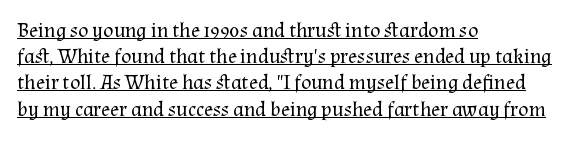
Q: Is the text bold? A: No.
Q: Is the text italic (slanted)? A: No, it is upright.
Q: Is the text underlined? A: Yes.
Q: How is the paragraph aligned? A: Left-aligned.
Q: Is the spacing between letters normal or unusually wide? A: Normal.
Q: Is the spacing between lines tight, normal or loose? A: Normal.
